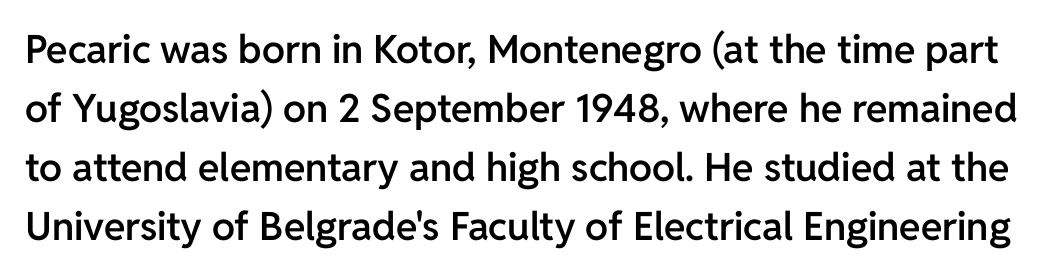
{"serif": "no", "italic": "no", "bold": "semi", "weight": "semibold", "width": "normal", "stroke_contrast": "low", "x_height": "medium", "monospaced": "no", "underline": "no", "line_spacing": "normal", "line_spacing_ratio": 1.51, "letter_spacing": "normal", "letter_spacing_em": 0.0, "glyph_px": 39}
